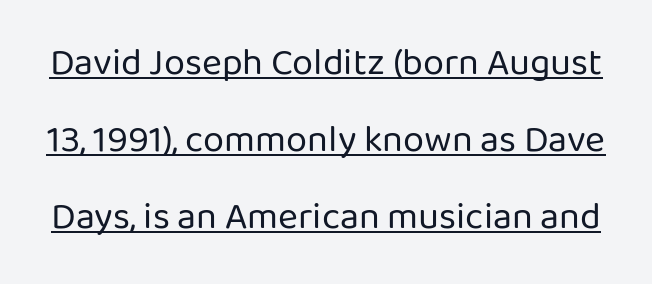
The image shows 38 px regular-weight sans-serif type, upright; set loose line spacing (2.03x), normal letter spacing, underlined; low stroke contrast and a medium x-height.
